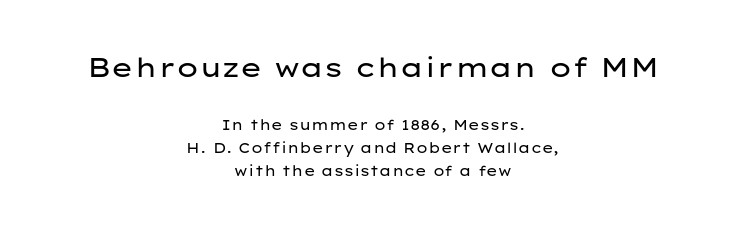
The image shows 27 px text type, upright; set centered, normal line spacing (1.64x), normal letter spacing, not underlined; the first (top) block is 1.93x larger.
